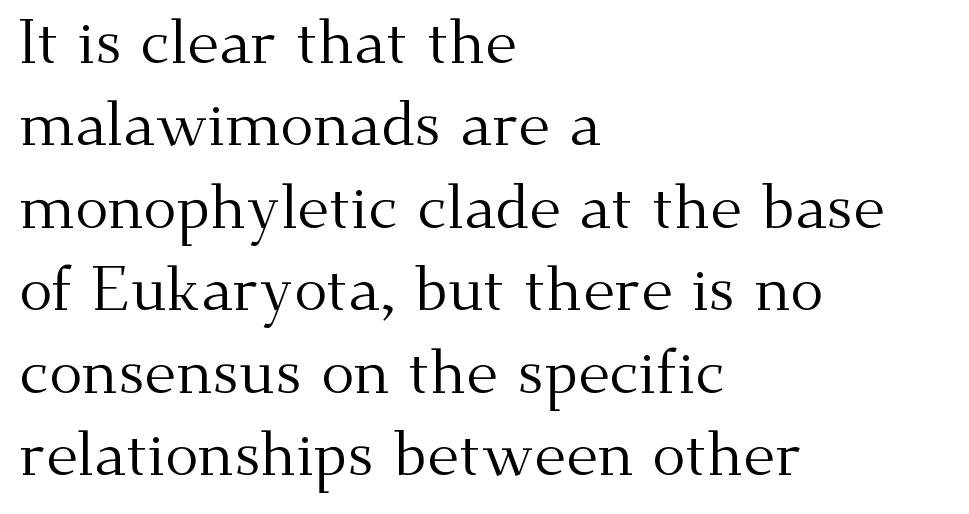
Q: Is the text bold? A: No.
Q: Is the text italic (slanted)? A: No, it is upright.
Q: Is the typeface a serif or a sans-serif typeface? A: Serif.
Q: Is the text underlined? A: No.
Q: How is the paragraph aligned? A: Left-aligned.
Q: Is the spacing between letters normal or unusually wide? A: Normal.
Q: Is the spacing between lines tight, normal or loose? A: Normal.
Q: Width (condensed, normal, or wide)? A: Normal.
Q: Stroke contrast? A: Medium.
Q: x-height? A: Small.
Q: Monospaced? A: No.
